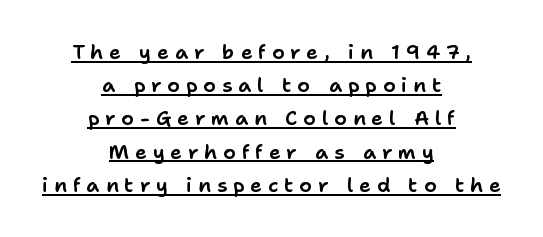
This sample carries an underscore along the baseline area. Rows of type keep a routine distance in the vertical direction. In terms of posture, this sample is upright. The setting favours the middle, as headings and verse often do. The face used here is rendered with a markedly widened letterfit.
